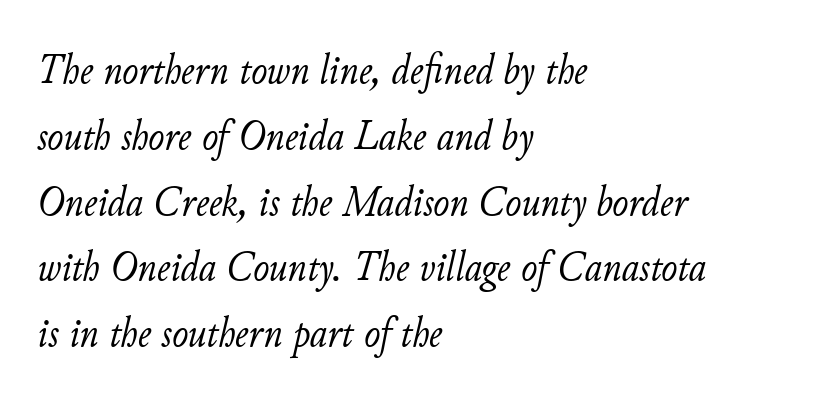
{"italic": "yes", "lean": "right", "slant_degrees": 11, "bold": "no", "weight": "light", "width": "normal", "stroke_contrast": "low", "x_height": "small", "monospaced": "no", "underline": "no", "align": "left", "line_spacing": "normal", "line_spacing_ratio": 1.53, "letter_spacing": "normal", "letter_spacing_em": 0.0, "glyph_px": 43}
